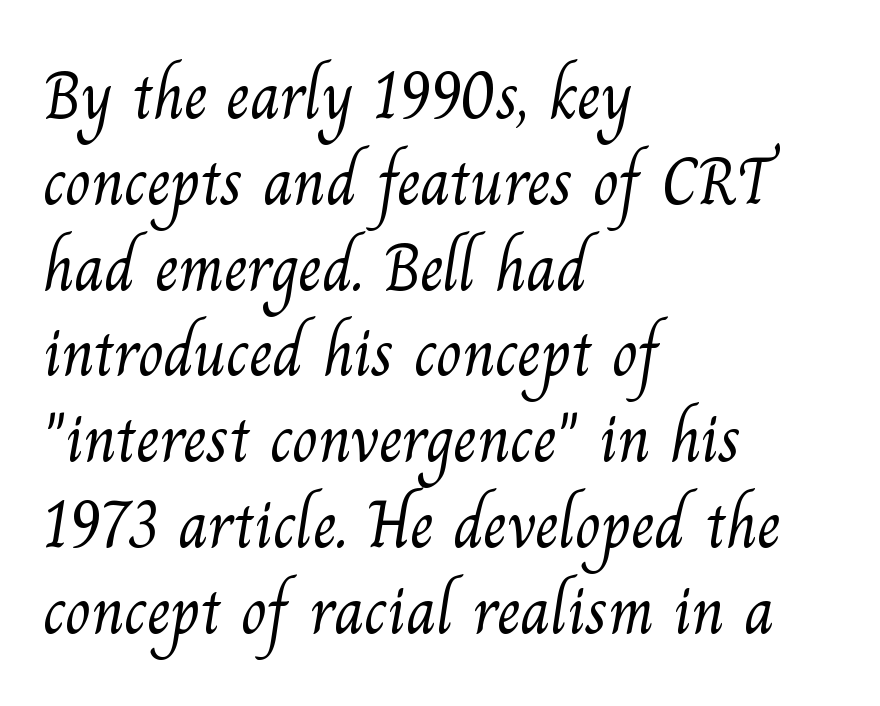
The glyphs in this specimen are seriffed. A clean baseline with only descenders dipping below it. Each word holds together tightly as a unit, with standard inter-letter gaps. Does the copy run flush right? No — it runs flush left. The rendering uses natural spacing where letterforms have individual widths. These lines sit exactly where default settings would place them.
